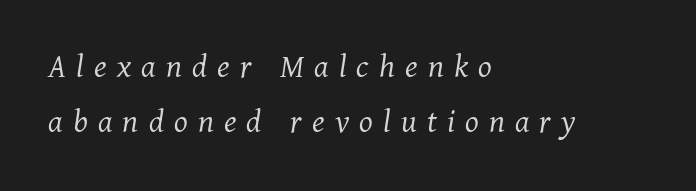
{"serif": "yes", "italic": "yes", "lean": "right", "slant_degrees": 11, "bold": "no", "weight": "light", "width": "normal", "stroke_contrast": "medium", "x_height": "medium", "monospaced": "no", "underline": "no", "align": "left", "line_spacing": "normal", "line_spacing_ratio": 1.57, "letter_spacing": "wide", "letter_spacing_em": 0.29, "glyph_px": 35}
